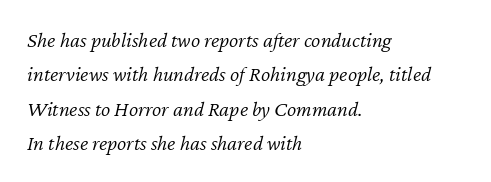
Q: Is the text bold? A: No.
Q: Is the text italic (slanted)? A: Yes, it leans right by about 12 degrees.
Q: Is the text underlined? A: No.
Q: How is the paragraph aligned? A: Left-aligned.
Q: Is the spacing between letters normal or unusually wide? A: Normal.
Q: Is the spacing between lines tight, normal or loose? A: Normal.
